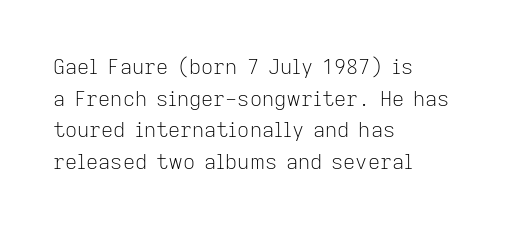
{"italic": "no", "bold": "no", "underline": "no", "align": "left", "line_spacing": "normal", "line_spacing_ratio": 1.51, "letter_spacing": "normal", "letter_spacing_em": 0.0, "glyph_px": 21}
